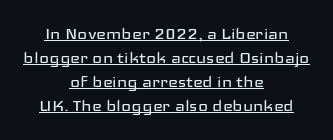
These lines are centered, leaving both edges ragged. Baseline-to-baseline distance is barely more than the letter height. The rendering keeps characters at their native spacing. Check the space under the baseline: a stroke is drawn there. Think standard paragraph weight, or any step lighter than that.
